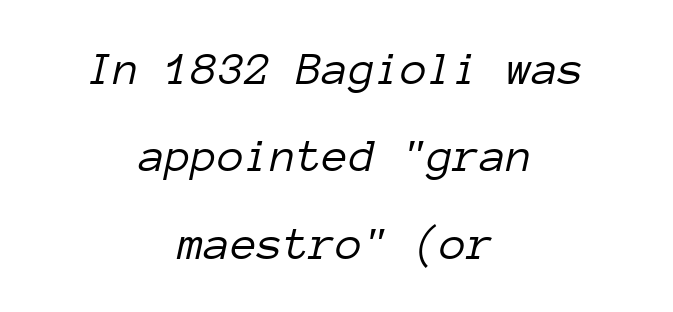
Q: Is the text bold? A: No.
Q: Is the text italic (slanted)? A: Yes, it leans right by about 12 degrees.
Q: Is the text underlined? A: No.
Q: How is the paragraph aligned? A: Centered.
Q: Is the spacing between letters normal or unusually wide? A: Normal.
Q: Width (condensed, normal, or wide)? A: Normal.
Q: Stroke contrast? A: Low.
Q: x-height? A: Medium.
Q: Monospaced? A: Yes.
